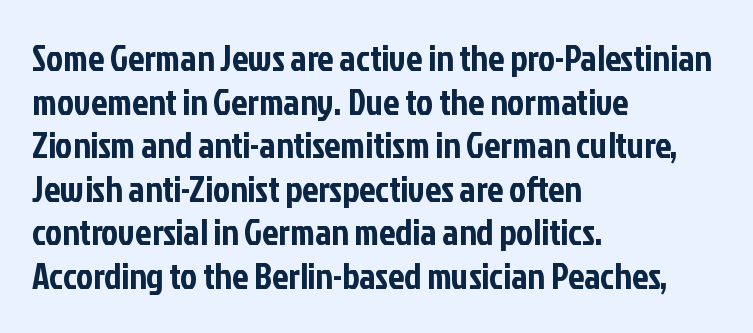
The image shows 36 px condensed sans-serif type, upright; set left-aligned, line spacing 1.21x, normal letter spacing, not underlined; low stroke contrast and a medium x-height.
